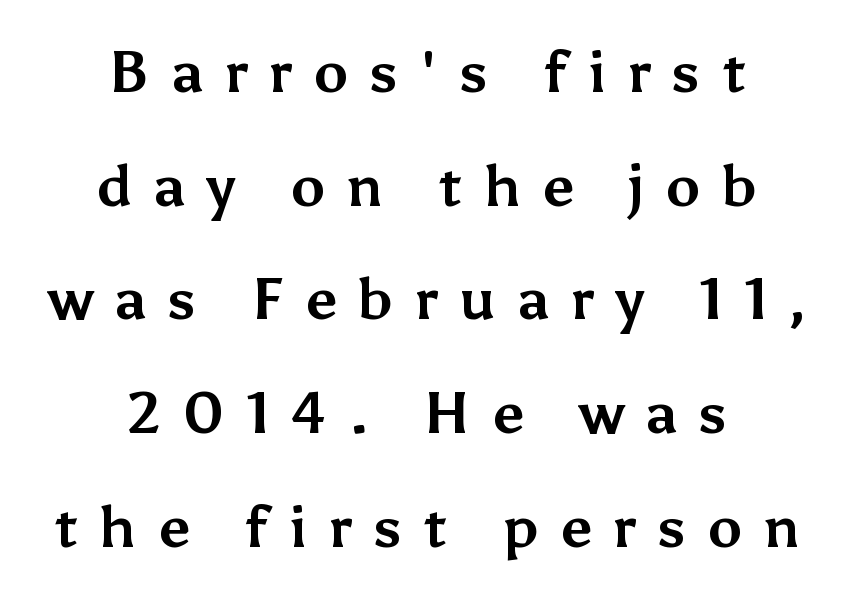
Notice how the passage keeps no hard edge, just a central spine. You could fit nearly another row in the gap between these rows. The rendering shows plain stroke endings on the letterforms — a sans-serif design. Check under the words: just untouched page. The lettering stays uniformly vertical, giving the passage a roman look. The letters advance in unequal steps, a hallmark of proportional type.
